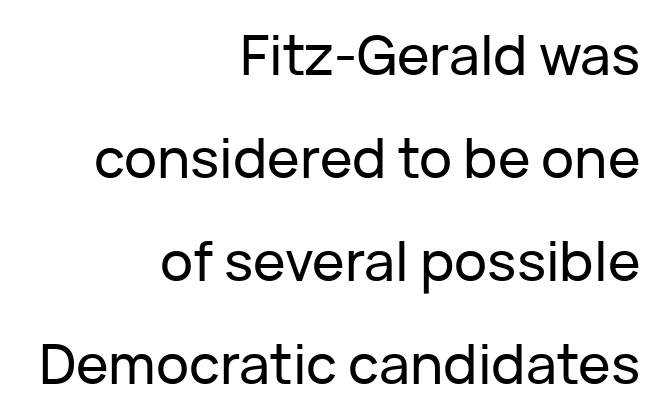
This rendering features lettering with no underline. This sample uses a sans-serif face. Typeset ragged left — the right edge is the straight one. Each word holds together tightly as a unit, with standard inter-letter gaps. The letters stand straight up with perfectly vertical stems.
